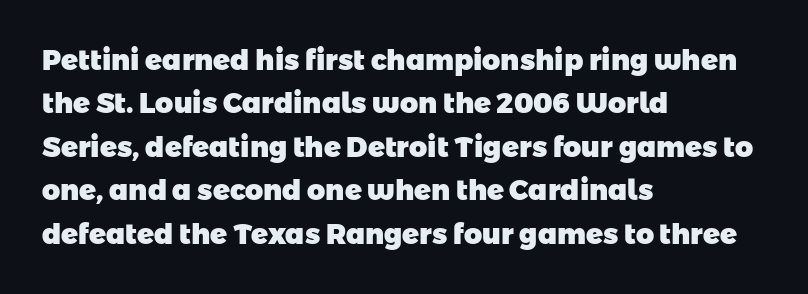
The image shows 28 px heavy sans-serif type; set left-aligned, normal line spacing (1.55x), normal letter spacing, not underlined; low stroke contrast and a medium x-height.
